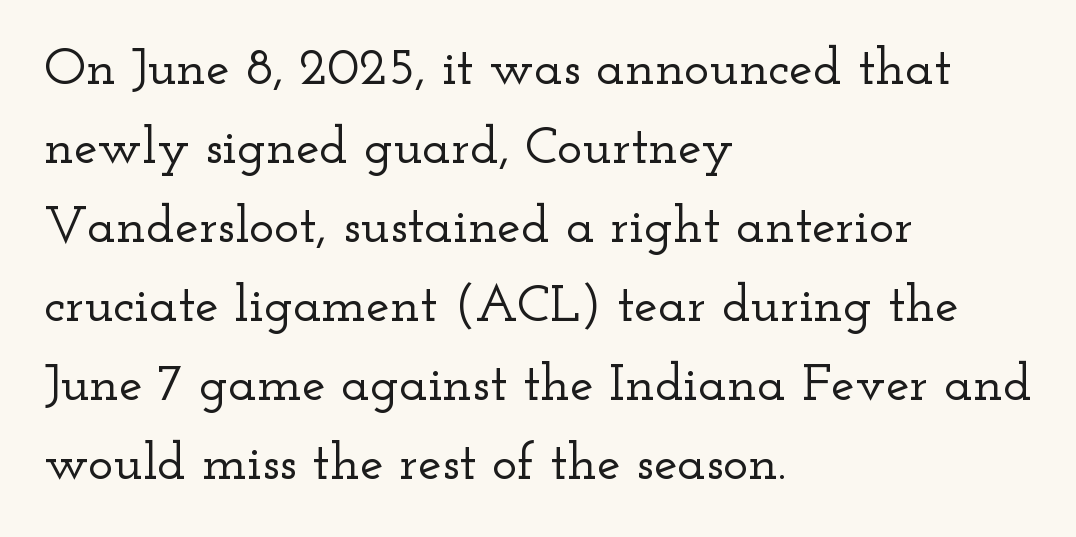
Q: Is the text italic (slanted)? A: No, it is upright.
Q: Is the typeface a serif or a sans-serif typeface? A: Serif.
Q: Is the text underlined? A: No.
Q: How is the paragraph aligned? A: Left-aligned.
Q: Is the spacing between letters normal or unusually wide? A: Normal.
Q: Is the spacing between lines tight, normal or loose? A: Normal.
Q: Width (condensed, normal, or wide)? A: Wide.
Q: Stroke contrast? A: Low.
Q: x-height? A: Small.
Q: Monospaced? A: No.
